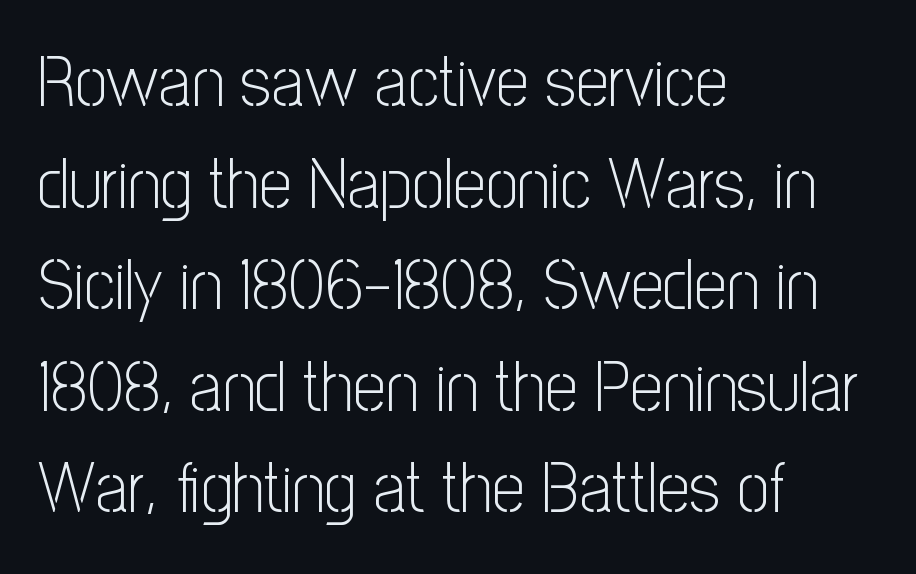
{"serif": "no", "italic": "no", "bold": "no", "weight": "light", "width": "condensed", "stroke_contrast": "low", "x_height": "medium", "monospaced": "no", "underline": "no", "align": "left", "line_spacing": "normal", "line_spacing_ratio": 1.41, "letter_spacing": "normal", "letter_spacing_em": 0.0, "glyph_px": 72}
